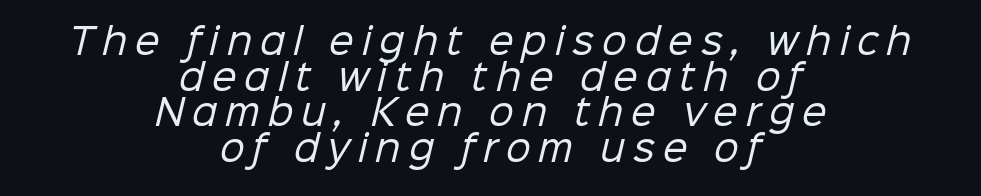
The image shows 35 px regular-weight sans-serif type; set centered, tight line spacing (1.02x), unusually wide letter spacing (+0.23 em), not underlined; low stroke contrast and a medium x-height.
